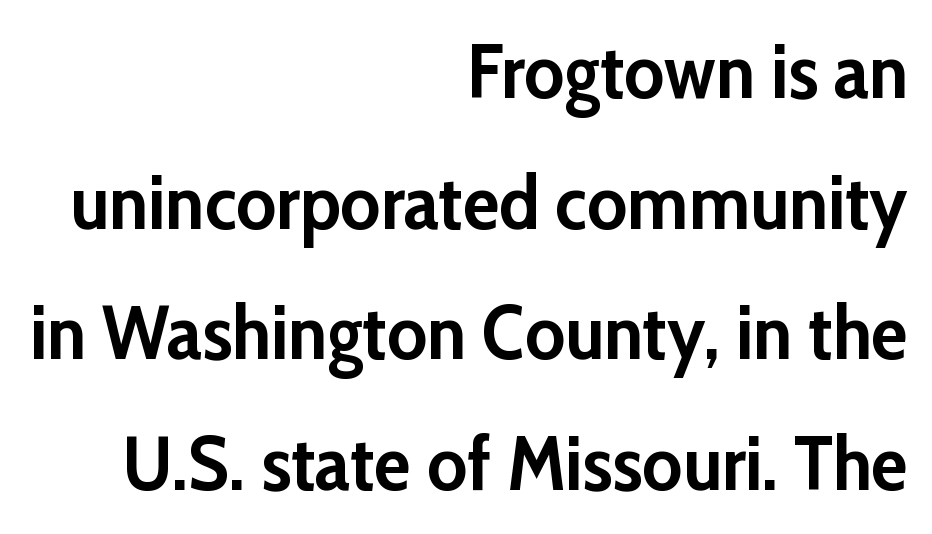
The image shows 76 px semibold sans-serif type, upright; set right-aligned, line spacing 1.72x, normal letter spacing, not underlined; low stroke contrast and a medium x-height.
